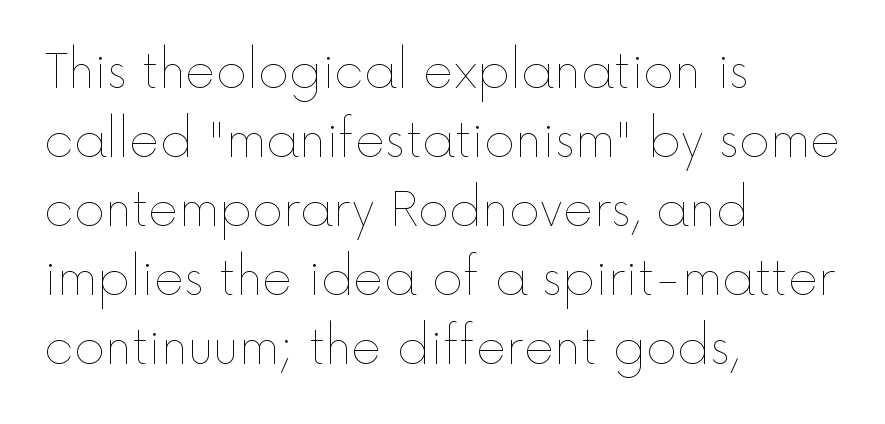
The image shows 47 px thin type, upright; set left-aligned, normal line spacing (1.47x), normal letter spacing, not underlined; a medium x-height.
